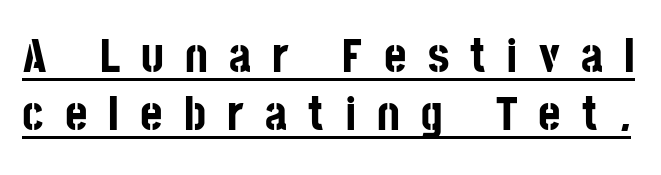
The image shows 48 px bold, condensed sans-serif type, upright; set line spacing 1.2x, unusually wide letter spacing (+0.44 em), underlined; low stroke contrast and a large x-height.
